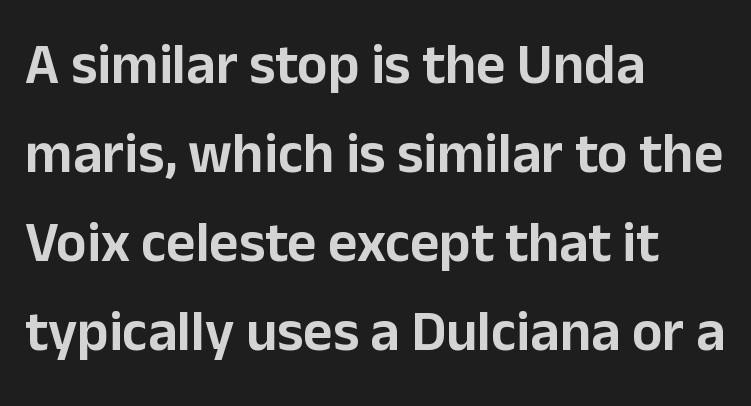
Q: Is the text italic (slanted)? A: No, it is upright.
Q: Is the typeface a serif or a sans-serif typeface? A: Sans-serif.
Q: Is the text underlined? A: No.
Q: How is the paragraph aligned? A: Left-aligned.
Q: Is the spacing between letters normal or unusually wide? A: Normal.
Q: Is the spacing between lines tight, normal or loose? A: Normal.
Q: Width (condensed, normal, or wide)? A: Normal.
Q: Stroke contrast? A: Low.
Q: x-height? A: Medium.
Q: Monospaced? A: No.
